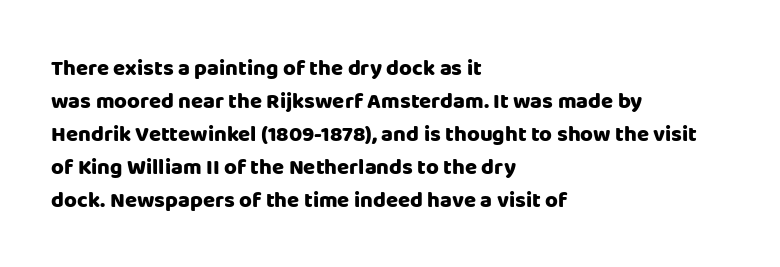
Q: Is the text bold? A: Yes.
Q: Is the text italic (slanted)? A: No, it is upright.
Q: Is the text underlined? A: No.
Q: How is the paragraph aligned? A: Left-aligned.
Q: Is the spacing between letters normal or unusually wide? A: Normal.
Q: Is the spacing between lines tight, normal or loose? A: Normal.
